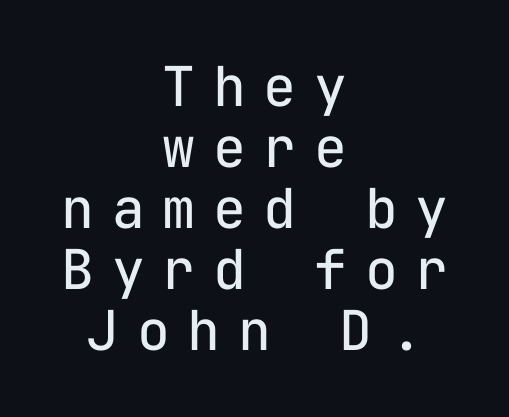
Q: Is the text bold? A: No.
Q: Is the text italic (slanted)? A: No, it is upright.
Q: Is the typeface a serif or a sans-serif typeface? A: Sans-serif.
Q: Is the text underlined? A: No.
Q: How is the paragraph aligned? A: Centered.
Q: Is the spacing between letters normal or unusually wide? A: Unusually wide.
Q: Is the spacing between lines tight, normal or loose? A: Tight.
Q: Width (condensed, normal, or wide)? A: Normal.
Q: Stroke contrast? A: Low.
Q: x-height? A: Medium.
Q: Monospaced? A: Yes.
